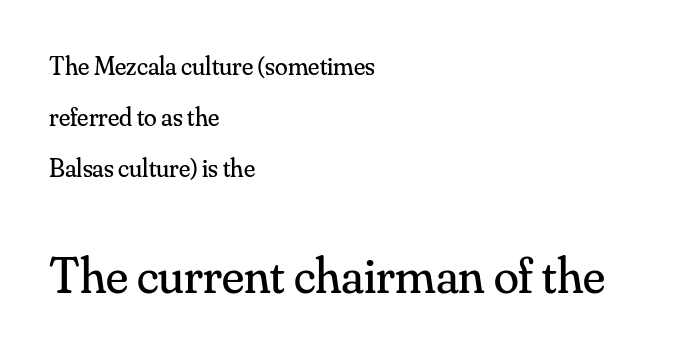
{"serif": "yes", "italic": "no", "bold": "no", "weight": "regular", "width": "normal", "stroke_contrast": "medium", "x_height": "small", "monospaced": "no", "underline": "no", "align": "left", "line_spacing": "loose", "line_spacing_ratio": 1.97, "letter_spacing": "normal", "letter_spacing_em": 0.0, "larger_block": "second", "size_ratio": 1.96, "glyph_px": 51}
